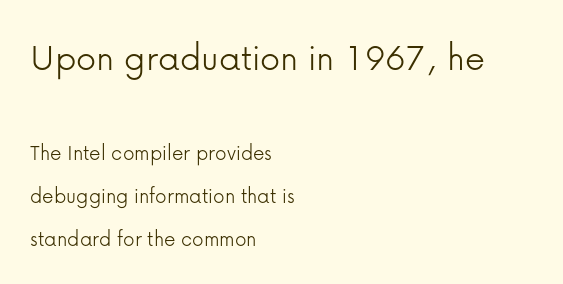
Q: Is the text bold? A: No.
Q: Is the text italic (slanted)? A: No, it is upright.
Q: Is the typeface a serif or a sans-serif typeface? A: Sans-serif.
Q: Is the text underlined? A: No.
Q: How is the paragraph aligned? A: Left-aligned.
Q: Is the spacing between letters normal or unusually wide? A: Normal.
Q: Which block of text is set in a larger size, the first (top) or the second (bottom)? A: The first (top) one.
Q: Width (condensed, normal, or wide)? A: Normal.
Q: Stroke contrast? A: Low.
Q: x-height? A: Medium.
Q: Monospaced? A: No.
